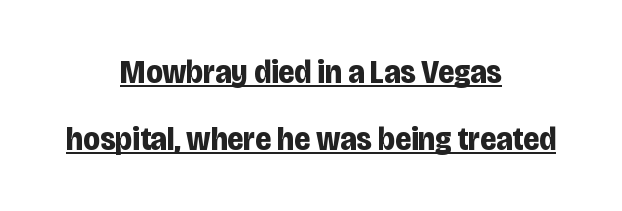
The letters stand upright; this is a roman face. Does a line run under the words? Yes, clearly. Is the letter spacing exaggerated? No — it looks like the ordinary default. Compared with a flush-left layout, this one balances lines on the center instead. Thick stems and heavy bowls — unmistakably bold. Line spacing here is loose.
